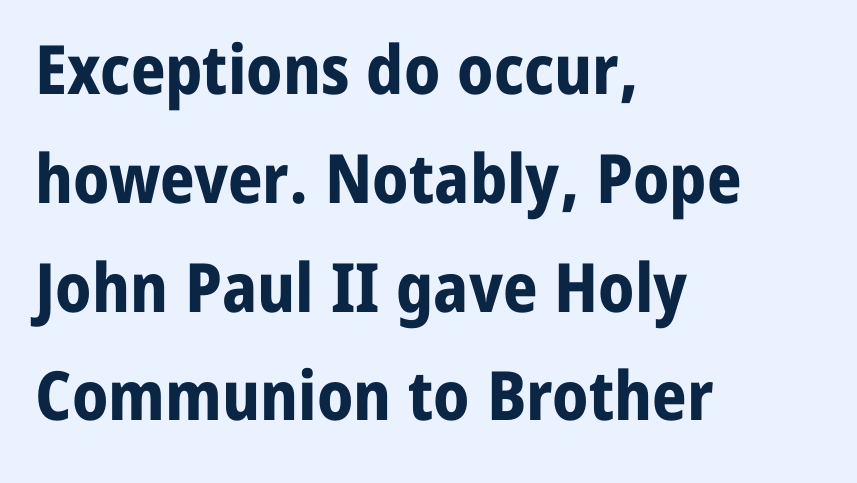
Q: Is the text bold? A: Yes.
Q: Is the text italic (slanted)? A: No, it is upright.
Q: Is the typeface a serif or a sans-serif typeface? A: Sans-serif.
Q: Is the text underlined? A: No.
Q: How is the paragraph aligned? A: Left-aligned.
Q: Is the spacing between letters normal or unusually wide? A: Normal.
Q: Is the spacing between lines tight, normal or loose? A: Normal.
Q: Width (condensed, normal, or wide)? A: Normal.
Q: Stroke contrast? A: Low.
Q: x-height? A: Medium.
Q: Monospaced? A: No.
